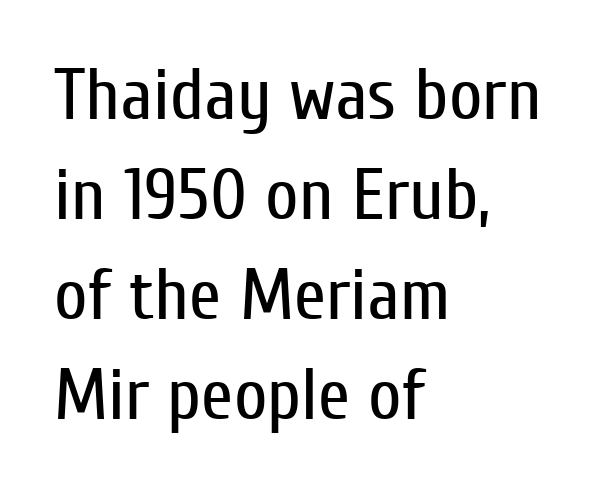
Students, observe: this is what conventionally led text looks like. Designer's note — italics off, roman on. How are the letters spaced? Ordinarily, with no added tracking. The weight would be labelled regular, book, light, or lighter still. Notice how the passage keeps a crisp vertical edge on the left only. Decoration check: the copy has no underline.
